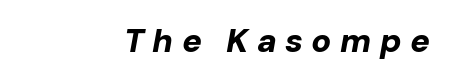
As a designer I'd log this as weight 700, bold. Think of a printed novel: that variable character pitch is what you see here. Compared with a flush-left layout, this one pins lines to the opposite, right side. The axis of the letterforms is tilted away from vertical. Descender tails drop into unmarked territory. Students, note that the glyphs here are deliberately spaced far apart.
